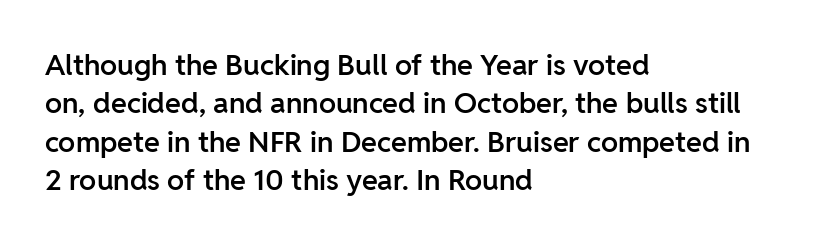
Q: Is the text bold? A: Semi-bold.
Q: Is the text italic (slanted)? A: No, it is upright.
Q: Is the typeface a serif or a sans-serif typeface? A: Sans-serif.
Q: Is the text underlined? A: No.
Q: How is the paragraph aligned? A: Left-aligned.
Q: Is the spacing between letters normal or unusually wide? A: Normal.
Q: Is the spacing between lines tight, normal or loose? A: Normal.
Q: Width (condensed, normal, or wide)? A: Normal.
Q: Stroke contrast? A: Low.
Q: x-height? A: Medium.
Q: Monospaced? A: No.
